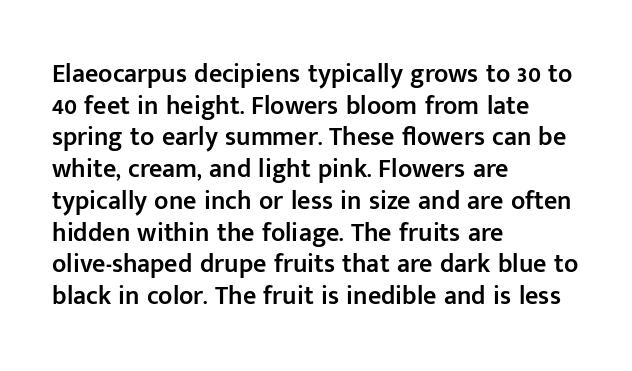
Each row of text sits above clean, open space. Typesetter's note: demi weight, one step under bold. Is the block centered? No — it sits flush against the left margin. Posture: straight, roman, zero tilt. The letterforms sit shoulder to shoulder at normal distance.
